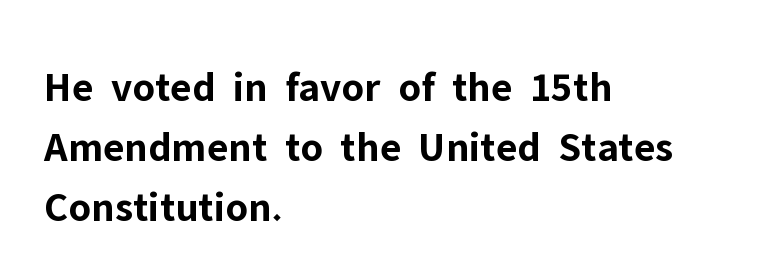
The image shows 43 px bold sans-serif type, upright; set left-aligned, normal line spacing (1.4x), normal letter spacing, not underlined; low stroke contrast and a medium x-height.
